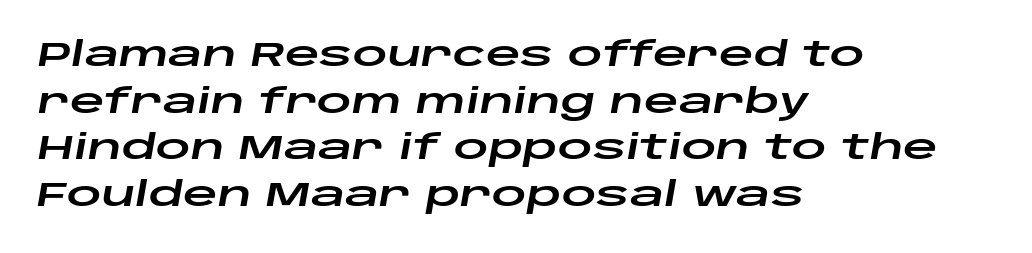
Layout note: lines flush left. Do the characters align in a grid? No, the font is proportional. Rendered with sloped, italic letterforms. The type is set solid horizontally, with unmodified tracking.
